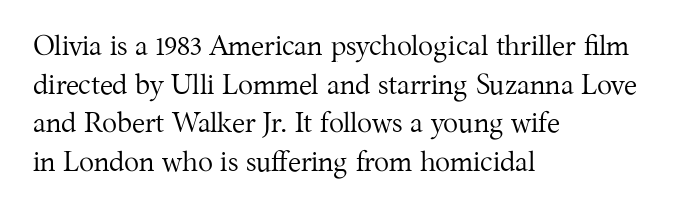
{"serif": "yes", "italic": "no", "bold": "no", "weight": "regular", "width": "normal", "stroke_contrast": "medium", "x_height": "medium", "monospaced": "no", "underline": "no", "align": "left", "line_spacing": "normal", "line_spacing_ratio": 1.38, "letter_spacing": "normal", "letter_spacing_em": 0.0, "glyph_px": 28}
